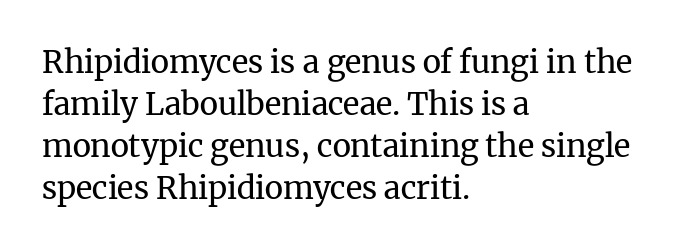
The image shows 31 px regular-weight serif type, upright; set left-aligned, normal line spacing (1.36x), normal letter spacing, not underlined; medium stroke contrast and a medium x-height.
